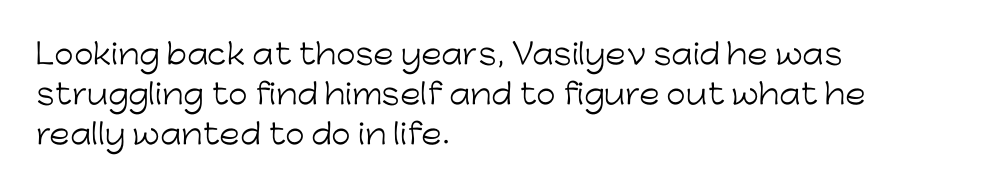
{"serif": "no", "italic": "no", "bold": "no", "weight": "light", "width": "normal", "stroke_contrast": "low", "x_height": "medium", "monospaced": "no", "underline": "no", "align": "left", "line_spacing": "normal", "line_spacing_ratio": 1.42, "letter_spacing": "normal", "letter_spacing_em": 0.0, "glyph_px": 28}
